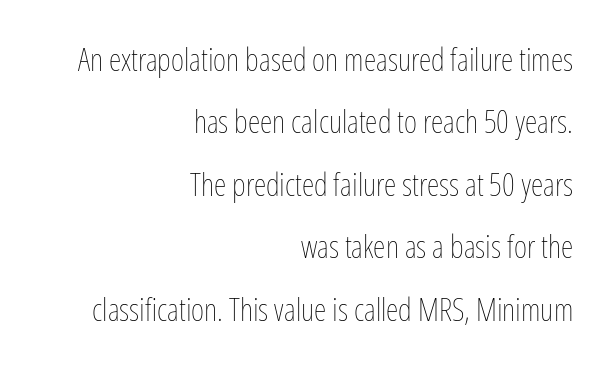
{"italic": "no", "bold": "no", "weight": "thin", "width": "condensed", "stroke_contrast": "low", "x_height": "medium", "monospaced": "no", "underline": "no", "align": "right", "line_spacing": "loose", "line_spacing_ratio": 1.95, "letter_spacing": "normal", "letter_spacing_em": 0.0, "glyph_px": 32}
